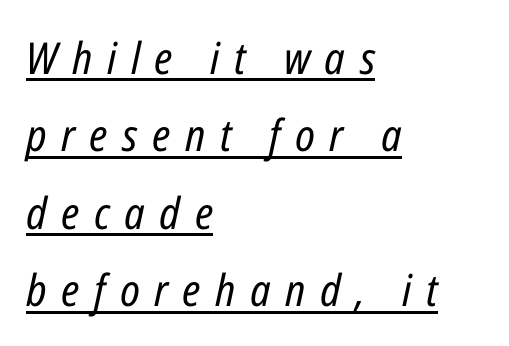
Q: Is the text bold? A: No.
Q: Is the text italic (slanted)? A: Yes, it leans right by about 12 degrees.
Q: Is the text underlined? A: Yes.
Q: How is the paragraph aligned? A: Left-aligned.
Q: Is the spacing between letters normal or unusually wide? A: Unusually wide.
Q: Width (condensed, normal, or wide)? A: Condensed.
Q: Stroke contrast? A: Low.
Q: x-height? A: Medium.
Q: Monospaced? A: No.
